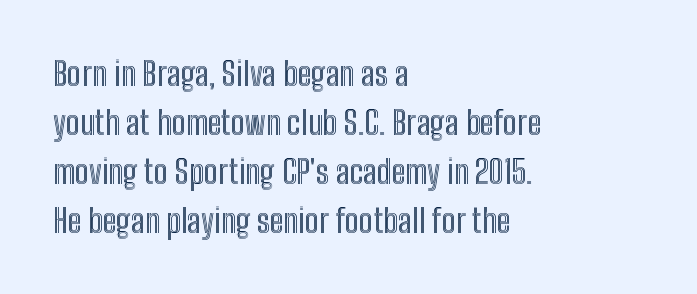
{"italic": "no", "width": "condensed", "x_height": "medium", "monospaced": "no", "underline": "no", "align": "left", "line_spacing": "normal", "line_spacing_ratio": 1.48, "letter_spacing": "normal", "letter_spacing_em": 0.0, "glyph_px": 33}
